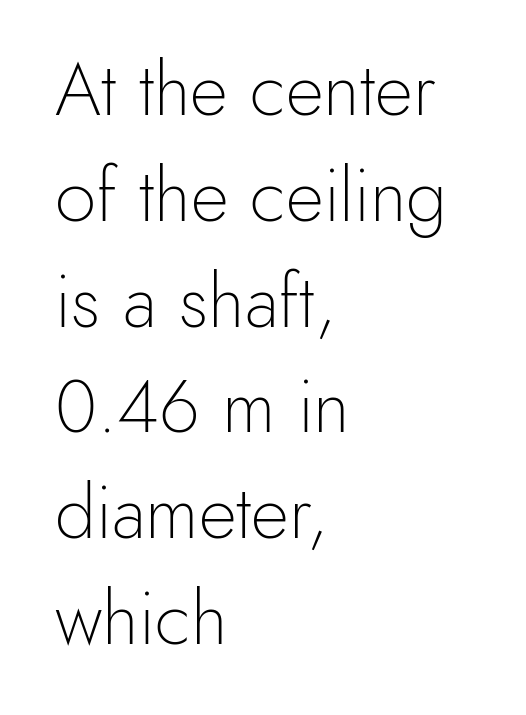
The image shows 74 px light sans-serif type, upright; set left-aligned, normal line spacing (1.43x), normal letter spacing, not underlined; a small x-height.
